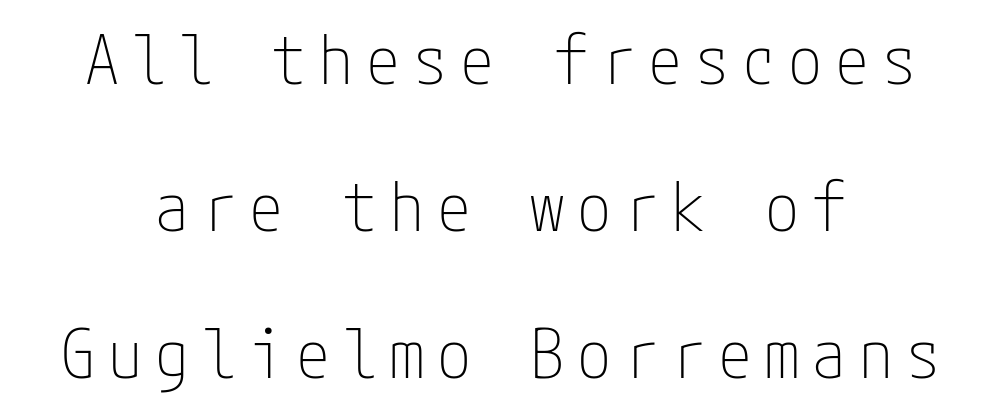
{"serif": "no", "italic": "no", "bold": "no", "weight": "thin", "width": "condensed", "stroke_contrast": "low", "x_height": "medium", "underline": "no", "align": "center", "line_spacing": "loose", "line_spacing_ratio": 2.16, "glyph_px": 68}
